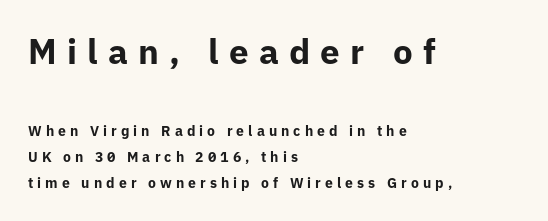
No italicization has been applied; the sample stays upright. Leftover space on each line is placed entirely after the last word. Do the characters align in a grid? No, the font is proportional. Top chunk: large. Bottom chunk: small. The line texture is sparse and dotted thanks to wide tracking. Heavy-handed strokes throughout: this text is bold.
